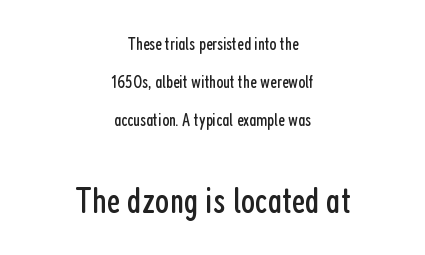
Q: Is the text bold? A: No.
Q: Is the text italic (slanted)? A: No, it is upright.
Q: Is the typeface a serif or a sans-serif typeface? A: Sans-serif.
Q: Is the text underlined? A: No.
Q: How is the paragraph aligned? A: Centered.
Q: Is the spacing between letters normal or unusually wide? A: Normal.
Q: Is the spacing between lines tight, normal or loose? A: Loose.
Q: Which block of text is set in a larger size, the first (top) or the second (bottom)? A: The second (bottom) one.
Q: Width (condensed, normal, or wide)? A: Condensed.
Q: Stroke contrast? A: Low.
Q: x-height? A: Medium.
Q: Monospaced? A: No.
